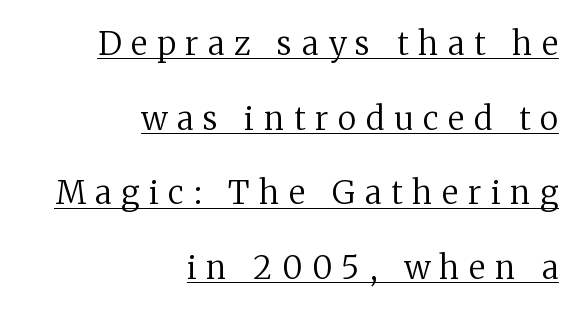
Q: Is the text bold? A: No.
Q: Is the text italic (slanted)? A: No, it is upright.
Q: Is the typeface a serif or a sans-serif typeface? A: Serif.
Q: Is the text underlined? A: Yes.
Q: How is the paragraph aligned? A: Right-aligned.
Q: Is the spacing between letters normal or unusually wide? A: Unusually wide.
Q: Is the spacing between lines tight, normal or loose? A: Loose.
Q: Width (condensed, normal, or wide)? A: Normal.
Q: Stroke contrast? A: Medium.
Q: x-height? A: Medium.
Q: Monospaced? A: No.
